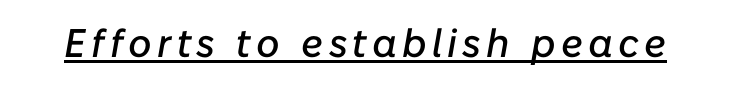
Q: Is the text italic (slanted)? A: Yes, it leans right by about 10 degrees.
Q: Is the text underlined? A: Yes.
Q: Width (condensed, normal, or wide)? A: Normal.
Q: Stroke contrast? A: Low.
Q: x-height? A: Medium.
Q: Monospaced? A: No.
